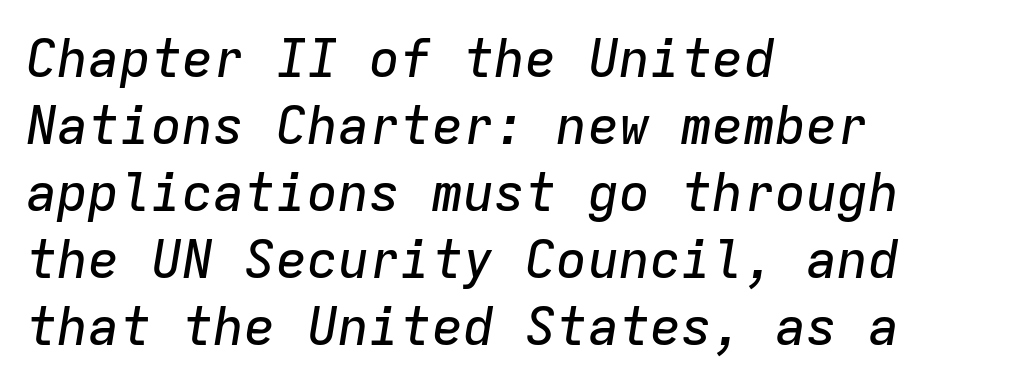
Q: Is the text italic (slanted)? A: Yes, it leans right by about 9 degrees.
Q: Is the text underlined? A: No.
Q: How is the paragraph aligned? A: Left-aligned.
Q: Is the spacing between letters normal or unusually wide? A: Normal.
Q: Is the spacing between lines tight, normal or loose? A: Normal.
Q: Width (condensed, normal, or wide)? A: Normal.
Q: Stroke contrast? A: Low.
Q: x-height? A: Medium.
Q: Monospaced? A: Yes.
